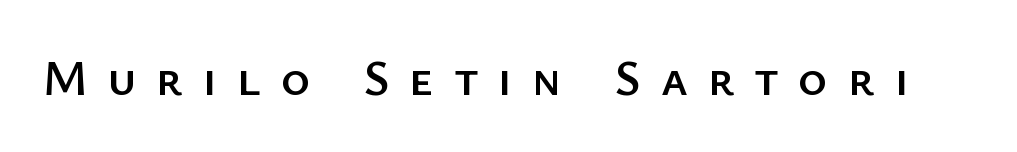
The image shows 50 px sans-serif type, upright; set unusually wide letter spacing (+0.4 em), not underlined; low stroke contrast and a medium x-height.
